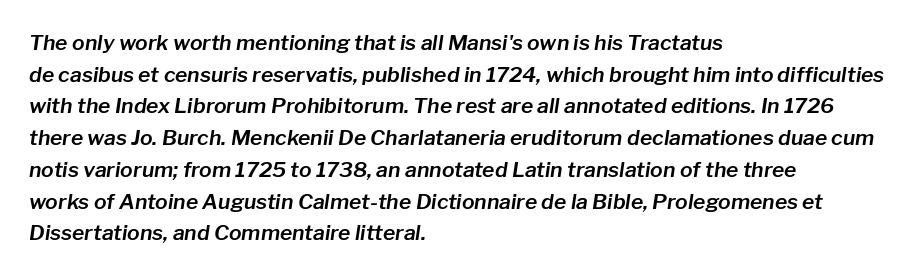
The image shows 21 px text type, italic (leaning right); set left-aligned, normal line spacing (1.51x), normal letter spacing, not underlined.
